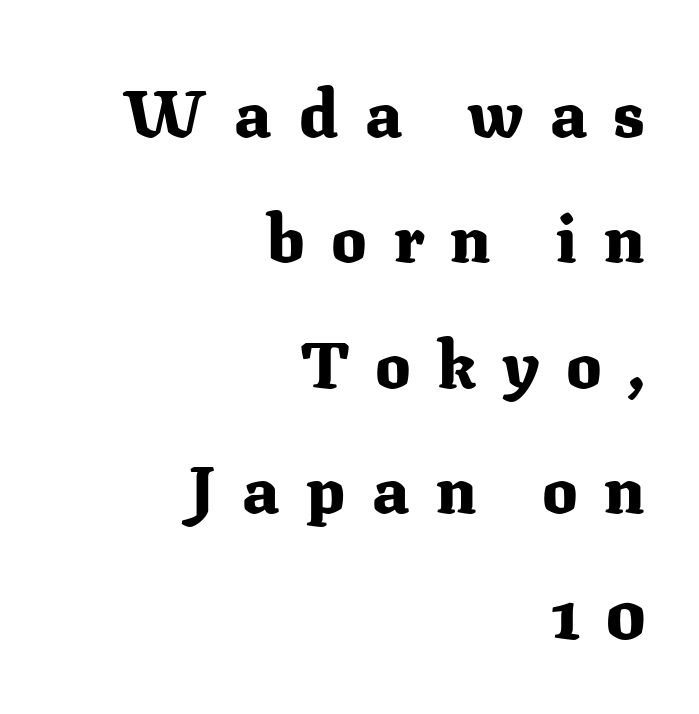
The typesetter chose a ragged-left arrangement here. The tracking reads as deliberately expanded to a designer's eye. Quick note: underline off. The typeface chosen for these lines features serifs. This sample has the flowing, uneven cadence of proportional lettering.
